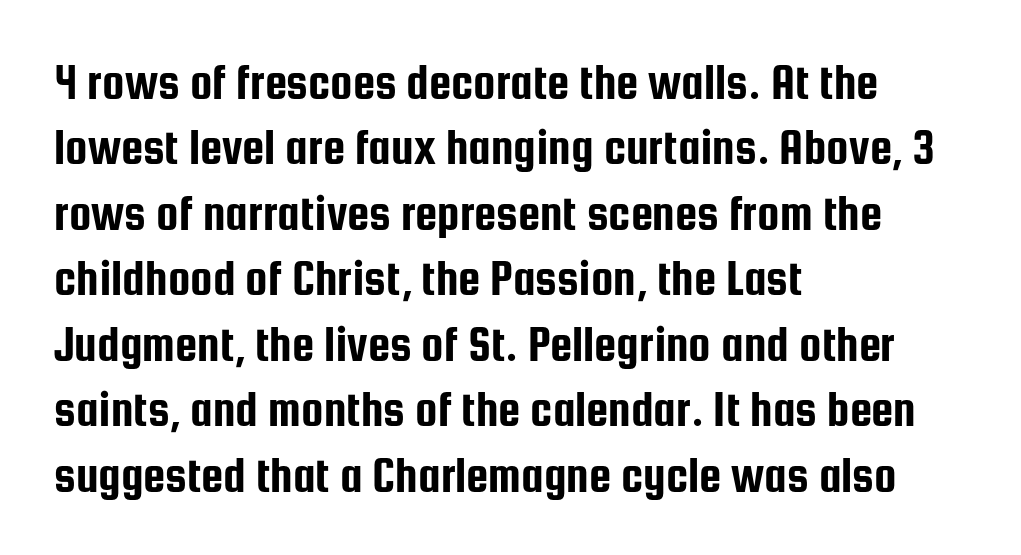
Q: Is the text italic (slanted)? A: No, it is upright.
Q: Is the typeface a serif or a sans-serif typeface? A: Sans-serif.
Q: Is the text underlined? A: No.
Q: How is the paragraph aligned? A: Left-aligned.
Q: Is the spacing between letters normal or unusually wide? A: Normal.
Q: Is the spacing between lines tight, normal or loose? A: Normal.
Q: Width (condensed, normal, or wide)? A: Condensed.
Q: Stroke contrast? A: Low.
Q: x-height? A: Medium.
Q: Monospaced? A: No.
